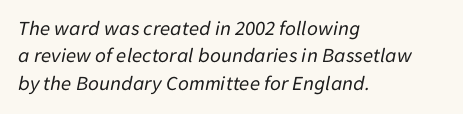
The image shows 21 px text type, italic (leaning right); set left-aligned, normal line spacing (1.3x), normal letter spacing, not underlined.
